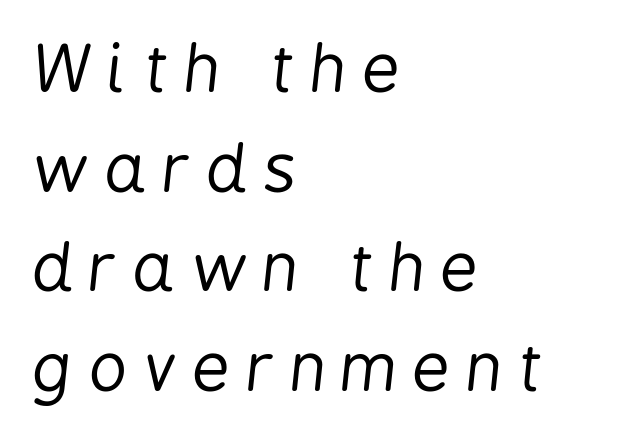
Q: Is the text bold? A: No.
Q: Is the text italic (slanted)? A: Yes, it leans right by about 6 degrees.
Q: Is the text underlined? A: No.
Q: How is the paragraph aligned? A: Left-aligned.
Q: Is the spacing between letters normal or unusually wide? A: Unusually wide.
Q: Is the spacing between lines tight, normal or loose? A: Normal.
Q: Width (condensed, normal, or wide)? A: Condensed.
Q: Stroke contrast? A: Low.
Q: x-height? A: Medium.
Q: Monospaced? A: No.
